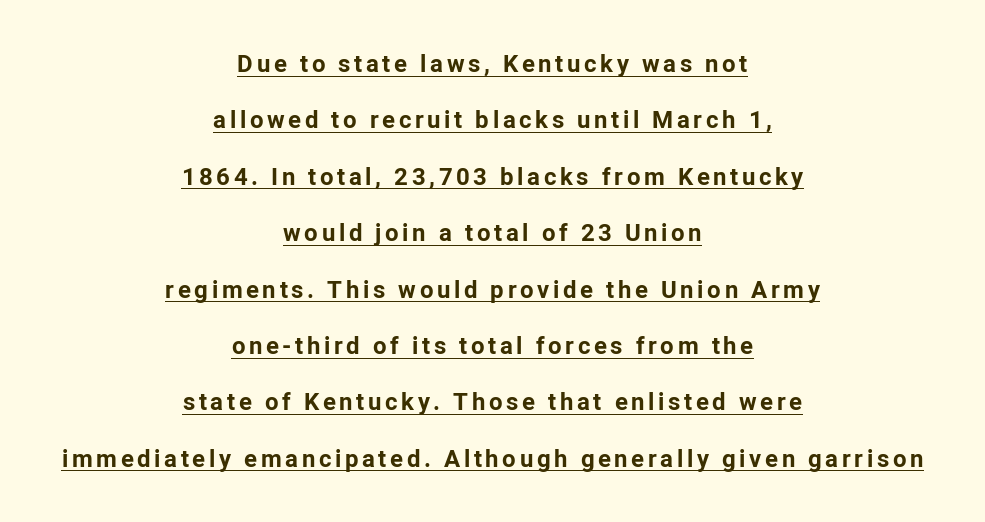
{"italic": "no", "bold": "yes", "underline": "yes", "align": "center", "line_spacing": "loose", "line_spacing_ratio": 2.35, "glyph_px": 24}
